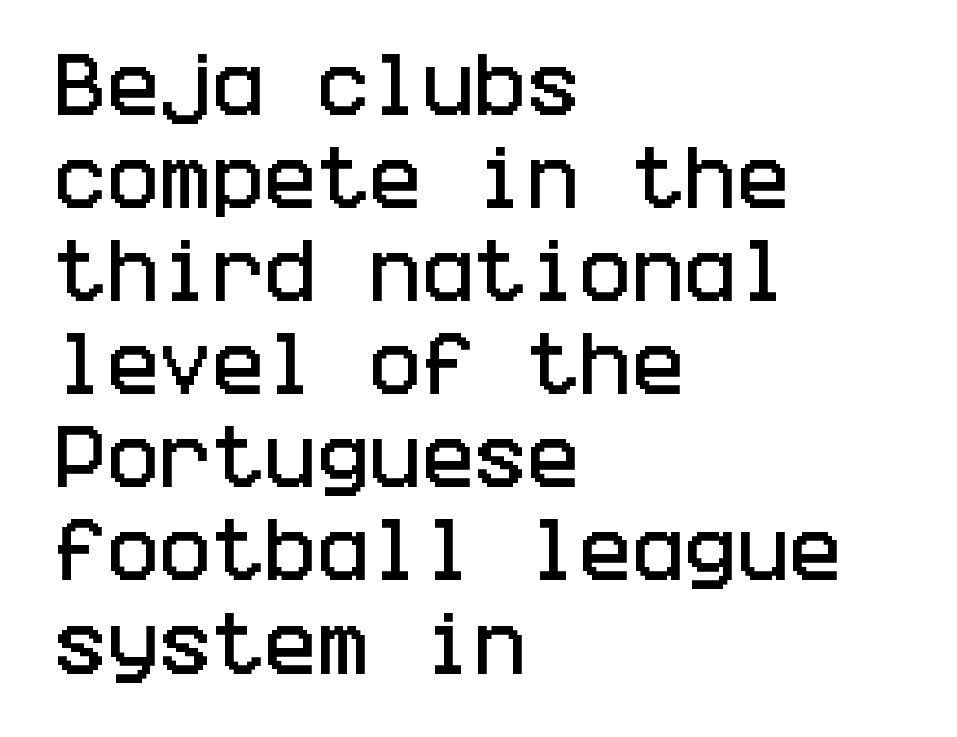
Q: Is the text italic (slanted)? A: No, it is upright.
Q: Is the typeface a serif or a sans-serif typeface? A: Sans-serif.
Q: Is the text underlined? A: No.
Q: How is the paragraph aligned? A: Left-aligned.
Q: Is the spacing between letters normal or unusually wide? A: Normal.
Q: Is the spacing between lines tight, normal or loose? A: Normal.
Q: Width (condensed, normal, or wide)? A: Condensed.
Q: Stroke contrast? A: Low.
Q: x-height? A: Large.
